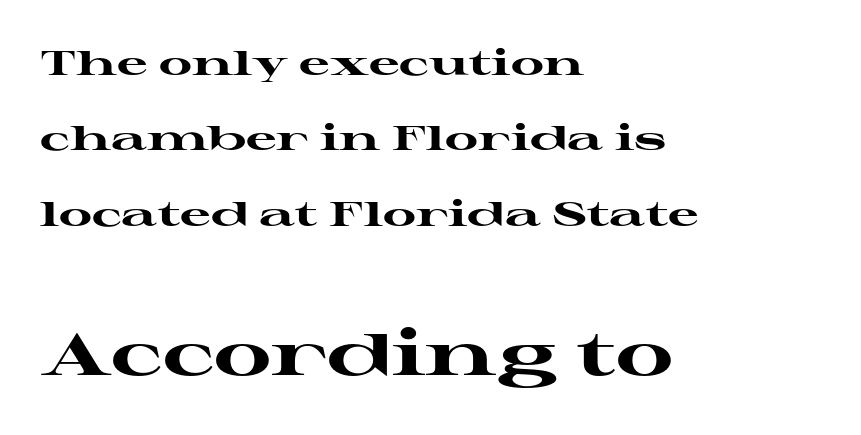
The axis of the letterforms is exactly vertical. Is this a sans? No — the strokes have serifs. The strokes are fattened all the way to bold. Plain, unruled lines of type. Visually the block forms a straight wall on the left and a jagged coastline on the right. Visually, the bottom section dominates because its glyphs are scaled up.
